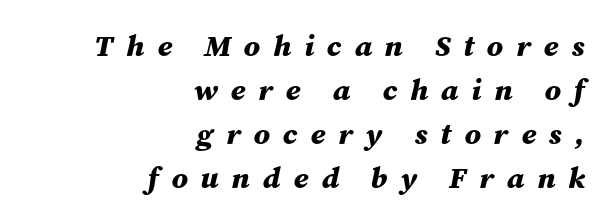
The image shows 30 px bold type, italic (leaning right); set right-aligned, normal line spacing (1.47x), unusually wide letter spacing (+0.43 em), not underlined; medium stroke contrast and a medium x-height.
